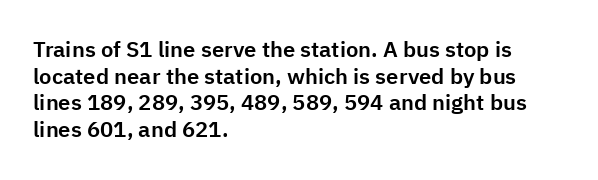
The image shows 22 px text type, upright; set left-aligned, line spacing 1.21x, normal letter spacing, not underlined.
